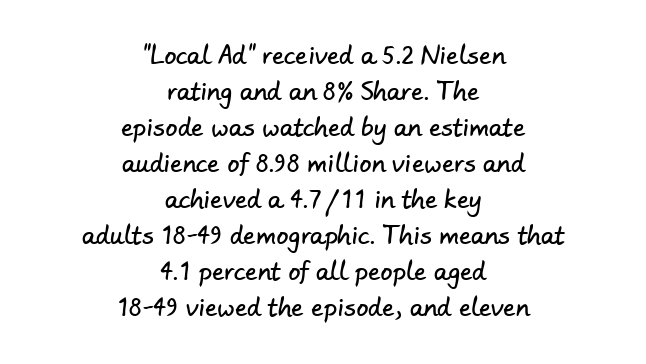
Q: Is the text underlined? A: No.
Q: How is the paragraph aligned? A: Centered.
Q: Is the spacing between letters normal or unusually wide? A: Normal.
Q: Is the spacing between lines tight, normal or loose? A: Normal.
